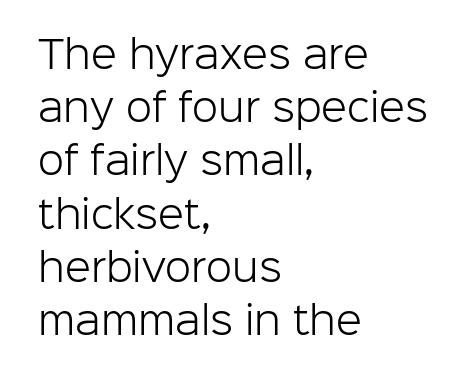
Q: Is the text bold? A: No.
Q: Is the text italic (slanted)? A: No, it is upright.
Q: Is the typeface a serif or a sans-serif typeface? A: Sans-serif.
Q: Is the text underlined? A: No.
Q: How is the paragraph aligned? A: Left-aligned.
Q: Is the spacing between letters normal or unusually wide? A: Normal.
Q: Is the spacing between lines tight, normal or loose? A: Normal.
Q: Width (condensed, normal, or wide)? A: Normal.
Q: Stroke contrast? A: Low.
Q: x-height? A: Medium.
Q: Monospaced? A: No.
